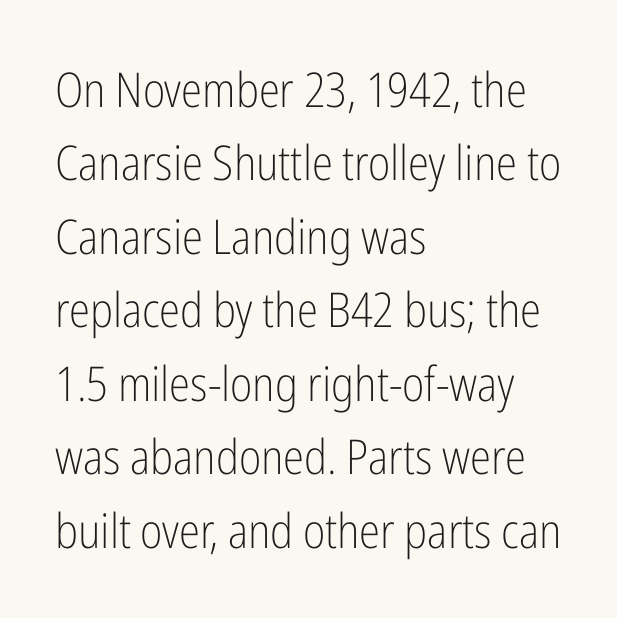
{"serif": "no", "italic": "no", "bold": "no", "weight": "light", "width": "condensed", "stroke_contrast": "low", "x_height": "medium", "monospaced": "no", "underline": "no", "align": "left", "line_spacing": "normal", "line_spacing_ratio": 1.53, "letter_spacing": "normal", "letter_spacing_em": 0.0, "glyph_px": 48}
